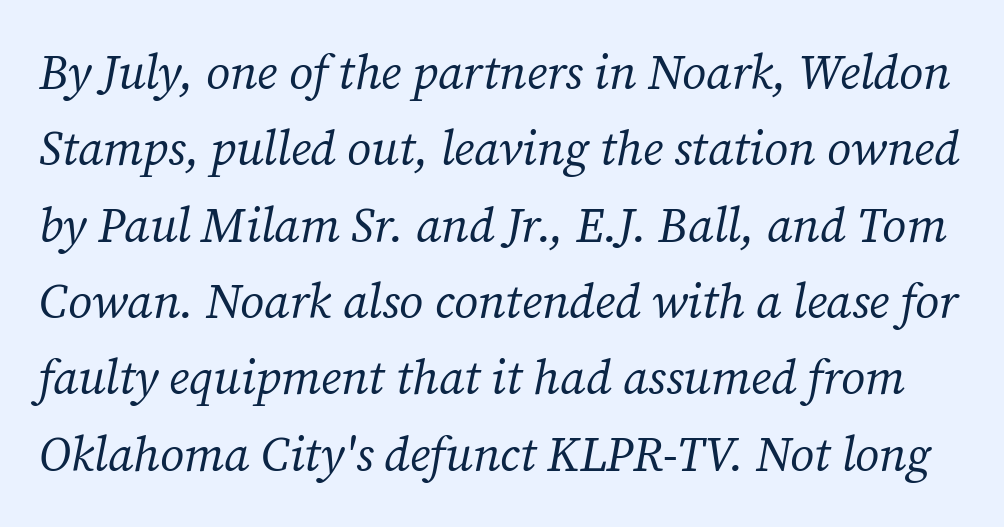
Vertically, the passage feels balanced, rows spaced as you'd expect. Character widths vary here, with narrow letters taking less room than wide ones. Summary of weight: not heavy and not bold. The horizontal fit of the characters is conventional and even. Descender tails drop into unmarked territory. Compared with ordinary roman type, these characters are visibly tilted.
